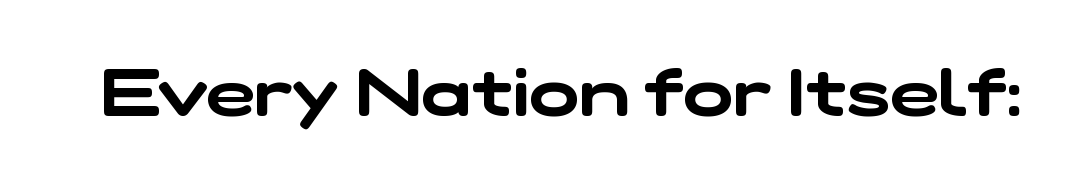
Q: Is the typeface a serif or a sans-serif typeface? A: Sans-serif.
Q: Is the text underlined? A: No.
Q: Is the spacing between letters normal or unusually wide? A: Normal.
Q: Width (condensed, normal, or wide)? A: Wide.
Q: Stroke contrast? A: Low.
Q: x-height? A: Medium.
Q: Monospaced? A: No.
